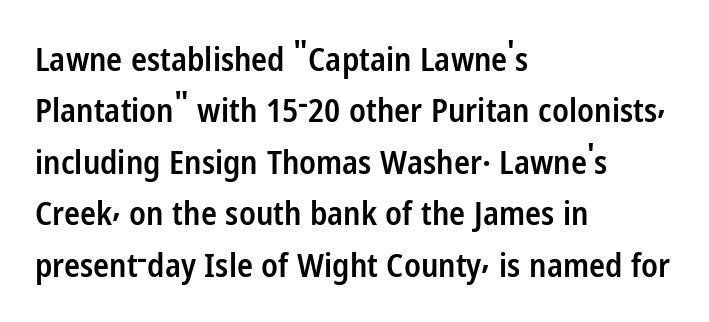
The image shows 33 px semibold, condensed sans-serif type, upright; set left-aligned, normal line spacing (1.56x), normal letter spacing, not underlined; low stroke contrast and a medium x-height.
